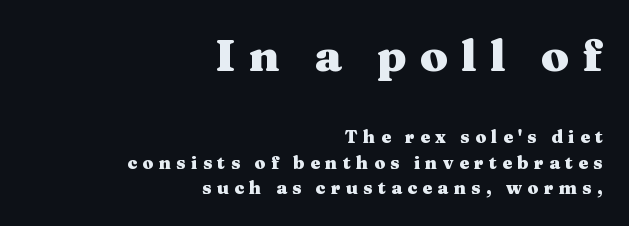
Between these two stacked blocks, the higher one wins on size. The rendering inserts visible extra space after every character. Looks like regular typesetting: each glyph gets only the width it needs. To sum up the face: it has serifs. Honestly, there is no underline to notice here at all. Whoever set this chose a conventional vertical rhythm.
